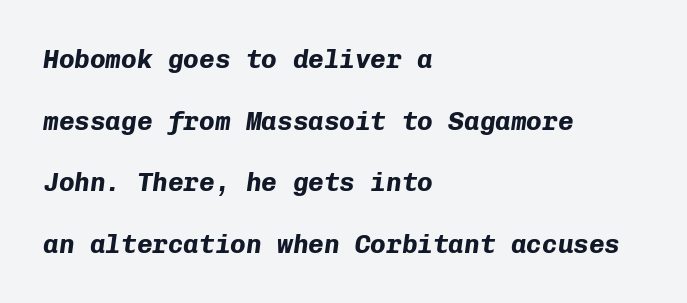
The image shows 26 px bold type, italic (leaning right); set left-aligned, loose line spacing (2.37x), normal letter spacing, not underlined.
